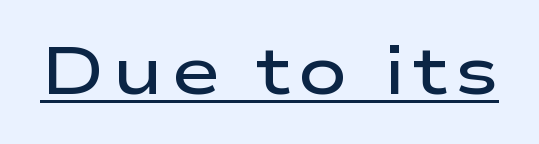
{"serif": "no", "italic": "no", "bold": "semi", "weight": "semibold", "width": "wide", "stroke_contrast": "low", "x_height": "medium", "monospaced": "no", "underline": "yes", "glyph_px": 67}
